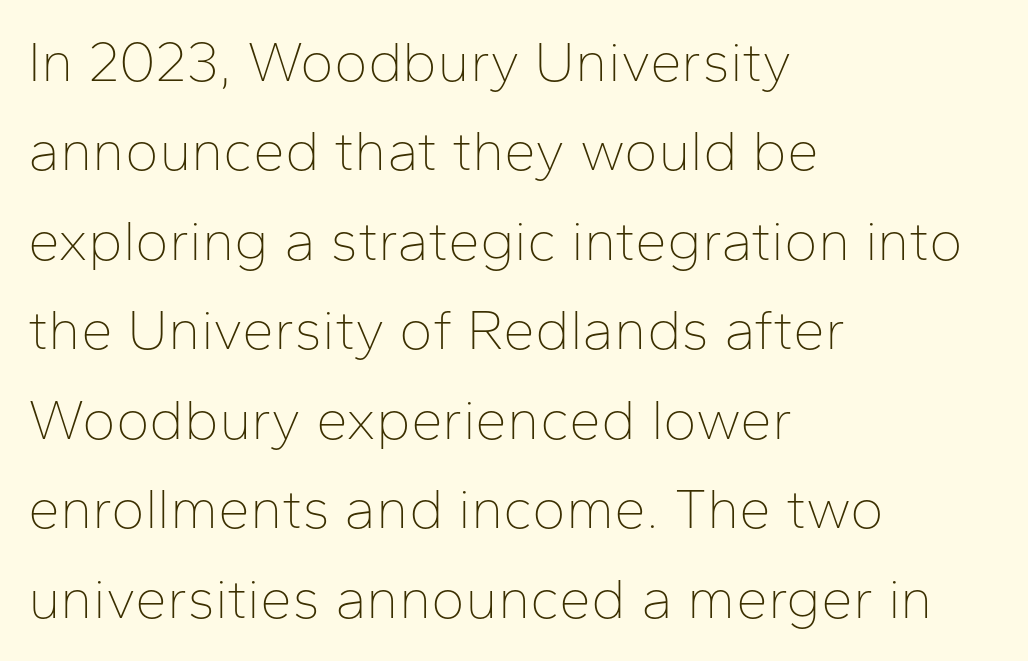
{"serif": "no", "italic": "no", "bold": "no", "weight": "thin", "width": "normal", "stroke_contrast": "low", "x_height": "medium", "monospaced": "no", "underline": "no", "align": "left", "line_spacing": "normal", "line_spacing_ratio": 1.57, "letter_spacing": "normal", "letter_spacing_em": 0.0, "glyph_px": 57}
